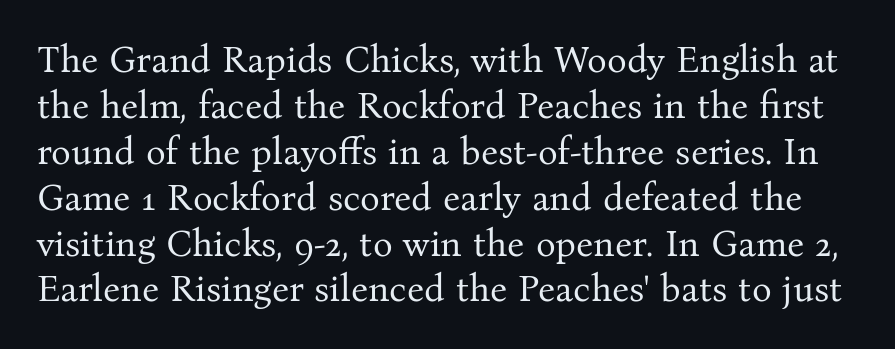
Q: Is the text bold? A: No.
Q: Is the text italic (slanted)? A: No, it is upright.
Q: Is the typeface a serif or a sans-serif typeface? A: Serif.
Q: Is the text underlined? A: No.
Q: Is the spacing between letters normal or unusually wide? A: Normal.
Q: Width (condensed, normal, or wide)? A: Normal.
Q: Stroke contrast? A: Medium.
Q: x-height? A: Medium.
Q: Monospaced? A: No.
